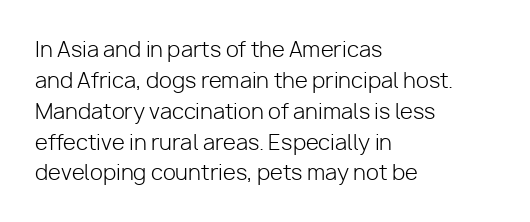
Q: Is the text bold? A: No.
Q: Is the text italic (slanted)? A: No, it is upright.
Q: Is the text underlined? A: No.
Q: How is the paragraph aligned? A: Left-aligned.
Q: Is the spacing between letters normal or unusually wide? A: Normal.
Q: Is the spacing between lines tight, normal or loose? A: Normal.
